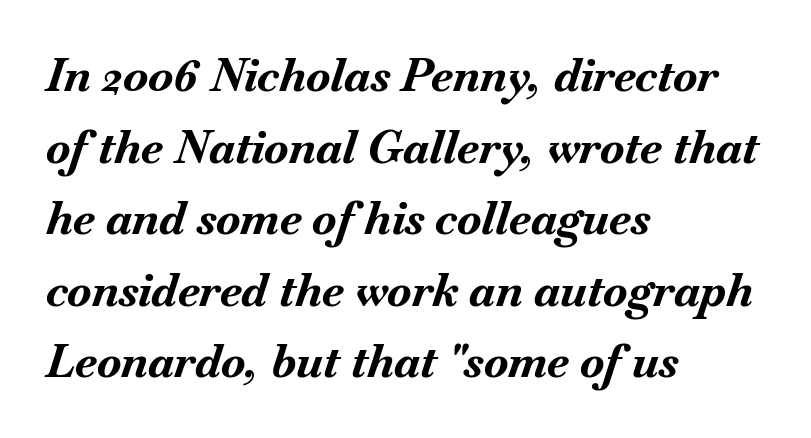
{"italic": "yes", "lean": "right", "slant_degrees": 18, "bold": "yes", "weight": "bold", "width": "normal", "stroke_contrast": "medium", "x_height": "small", "monospaced": "no", "underline": "no", "align": "left", "line_spacing": "normal", "line_spacing_ratio": 1.59, "letter_spacing": "normal", "letter_spacing_em": 0.0, "glyph_px": 45}
